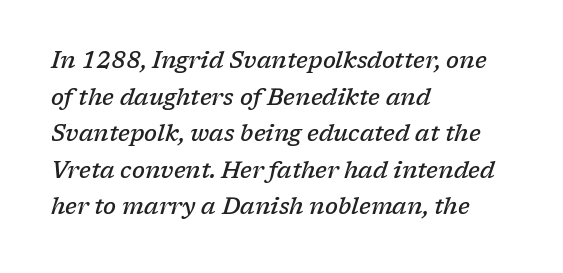
Q: Is the text bold? A: Semi-bold.
Q: Is the text italic (slanted)? A: Yes, it leans right by about 17 degrees.
Q: Is the text underlined? A: No.
Q: How is the paragraph aligned? A: Left-aligned.
Q: Is the spacing between letters normal or unusually wide? A: Normal.
Q: Is the spacing between lines tight, normal or loose? A: Normal.
